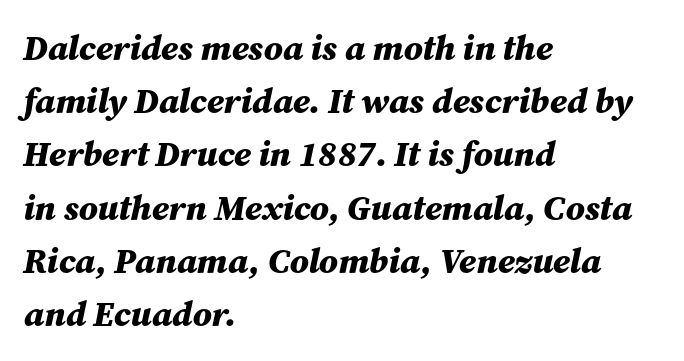
{"italic": "yes", "lean": "right", "slant_degrees": 12, "bold": "yes", "weight": "bold", "width": "normal", "stroke_contrast": "medium", "x_height": "medium", "monospaced": "no", "underline": "no", "align": "left", "line_spacing": "normal", "line_spacing_ratio": 1.52, "letter_spacing": "normal", "letter_spacing_em": 0.0, "glyph_px": 35}
